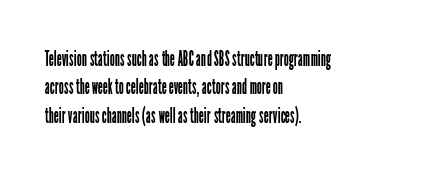
The image shows 22 px text type, upright; set left-aligned, normal line spacing (1.29x), normal letter spacing, not underlined.
